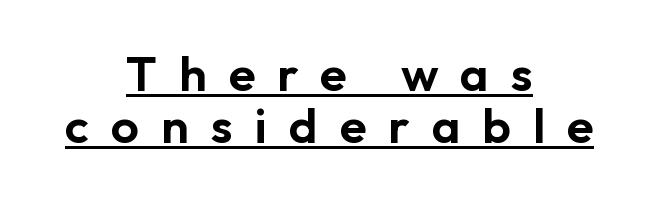
The image shows 49 px sans-serif type, upright; set centered, tight line spacing (1.06x), unusually wide letter spacing (+0.45 em), underlined; low stroke contrast and a medium x-height.
